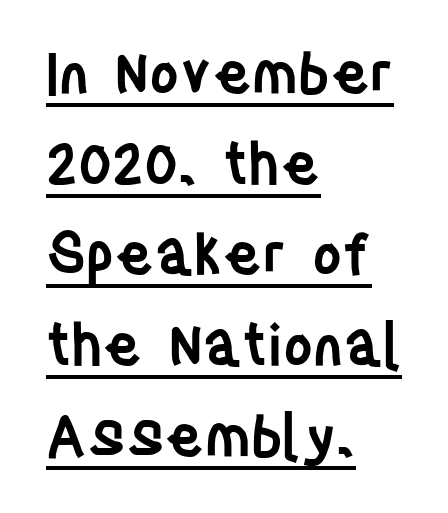
Q: Is the text bold? A: Semi-bold.
Q: Is the text italic (slanted)? A: No, it is upright.
Q: Is the typeface a serif or a sans-serif typeface? A: Sans-serif.
Q: Is the text underlined? A: Yes.
Q: How is the paragraph aligned? A: Left-aligned.
Q: Is the spacing between letters normal or unusually wide? A: Normal.
Q: Is the spacing between lines tight, normal or loose? A: Normal.
Q: Width (condensed, normal, or wide)? A: Condensed.
Q: Stroke contrast? A: Low.
Q: x-height? A: Large.
Q: Monospaced? A: No.
